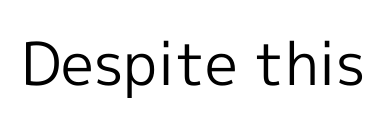
Students, note that the glyphs here touch the page at normal intervals. Italic? Not at all — the glyphs are vertical. Stem width sits at or under what a default text font uses. A typesetter would call this proportional, since set widths differ per character.
